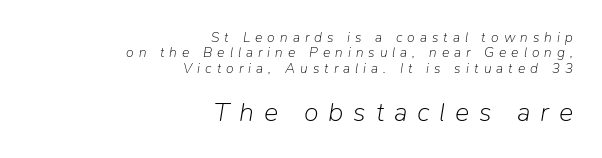
Q: Is the text bold? A: No.
Q: Is the text italic (slanted)? A: Yes, it leans right by about 9 degrees.
Q: Is the text underlined? A: No.
Q: How is the paragraph aligned? A: Right-aligned.
Q: Is the spacing between letters normal or unusually wide? A: Unusually wide.
Q: Is the spacing between lines tight, normal or loose? A: Tight.
Q: Which block of text is set in a larger size, the first (top) or the second (bottom)? A: The second (bottom) one.
